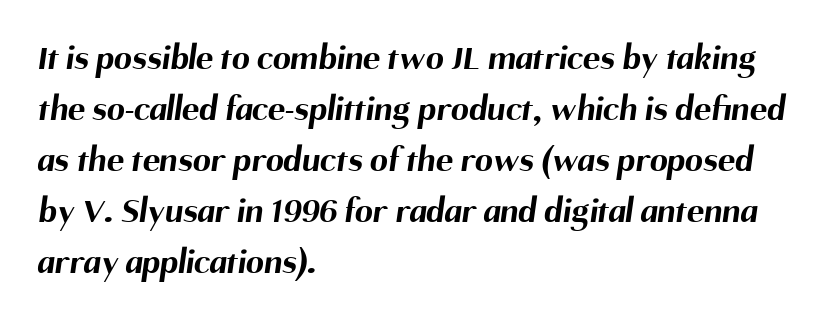
Q: Is the text bold? A: Yes.
Q: Is the typeface a serif or a sans-serif typeface? A: Sans-serif.
Q: Is the text underlined? A: No.
Q: How is the paragraph aligned? A: Left-aligned.
Q: Is the spacing between letters normal or unusually wide? A: Normal.
Q: Is the spacing between lines tight, normal or loose? A: Normal.
Q: Width (condensed, normal, or wide)? A: Normal.
Q: Stroke contrast? A: Medium.
Q: x-height? A: Medium.
Q: Monospaced? A: No.
